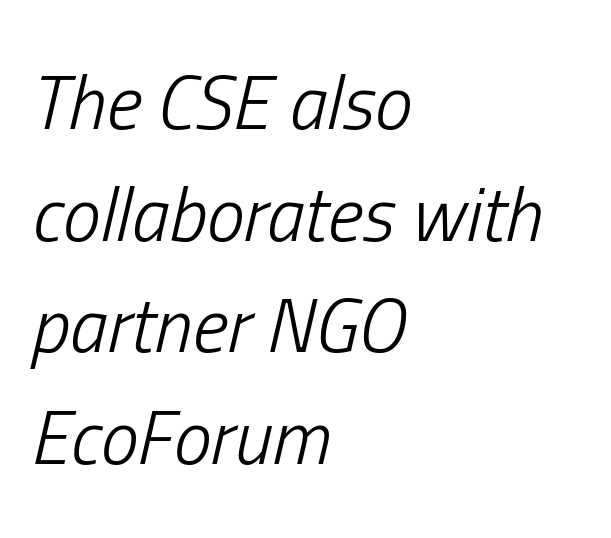
The image shows 76 px light, condensed type, italic (leaning right); set left-aligned, normal line spacing (1.47x), normal letter spacing, not underlined; low stroke contrast and a medium x-height.
